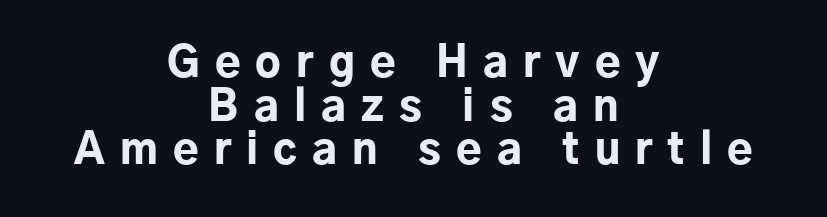
The image shows 42 px bold sans-serif type, upright; set centered, tight line spacing (1.04x), unusually wide letter spacing (+0.36 em), not underlined; low stroke contrast and a medium x-height.
